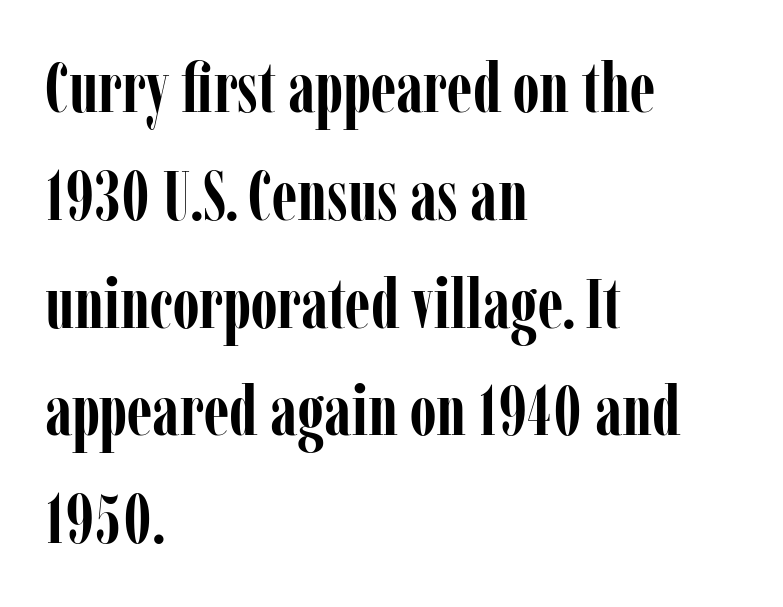
{"serif": "yes", "italic": "no", "bold": "yes", "weight": "semibold", "width": "condensed", "stroke_contrast": "low", "x_height": "medium", "monospaced": "no", "underline": "no", "align": "left", "line_spacing": "normal", "line_spacing_ratio": 1.54, "letter_spacing": "normal", "letter_spacing_em": 0.0, "glyph_px": 70}
